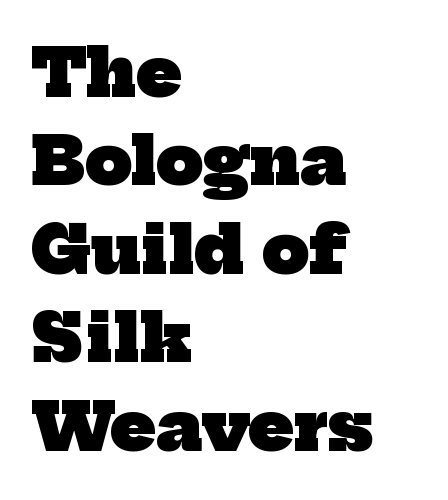
{"serif": "yes", "bold": "yes", "weight": "heavy", "width": "normal", "stroke_contrast": "low", "x_height": "medium", "monospaced": "no", "underline": "no", "align": "left", "line_spacing": "normal", "line_spacing_ratio": 1.34, "letter_spacing": "normal", "letter_spacing_em": 0.0, "glyph_px": 66}
